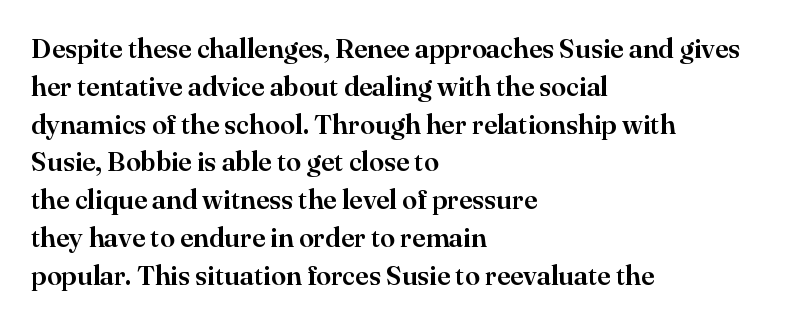
Q: Is the text italic (slanted)? A: No, it is upright.
Q: Is the text underlined? A: No.
Q: How is the paragraph aligned? A: Left-aligned.
Q: Is the spacing between letters normal or unusually wide? A: Normal.
Q: Is the spacing between lines tight, normal or loose? A: Normal.
